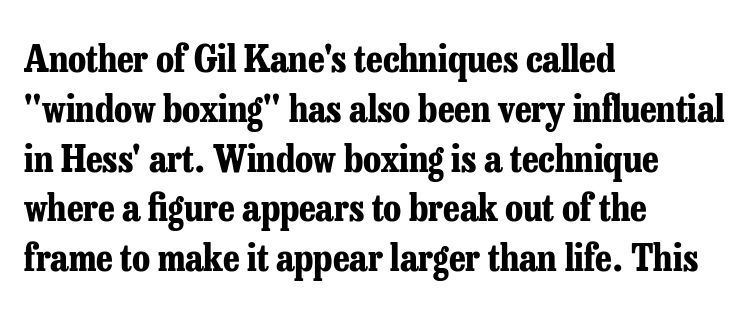
{"serif": "yes", "italic": "no", "bold": "yes", "weight": "bold", "width": "condensed", "stroke_contrast": "low", "x_height": "medium", "monospaced": "no", "underline": "no", "align": "left", "line_spacing": "normal", "line_spacing_ratio": 1.31, "letter_spacing": "normal", "letter_spacing_em": 0.0, "glyph_px": 38}
